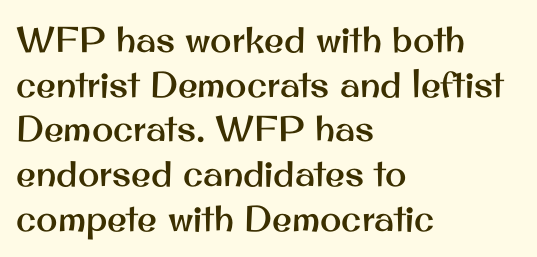
Each line starts at the same left margin while the right side varies. There is no visible air inserted between adjacent glyphs. The foot of each line stays bare and open. You can tell it's not italic because the verticals are truly vertical. Character widths vary here, with narrow letters taking less room than wide ones. The rendering shows plain stroke endings on the letterforms — a sans-serif design.
